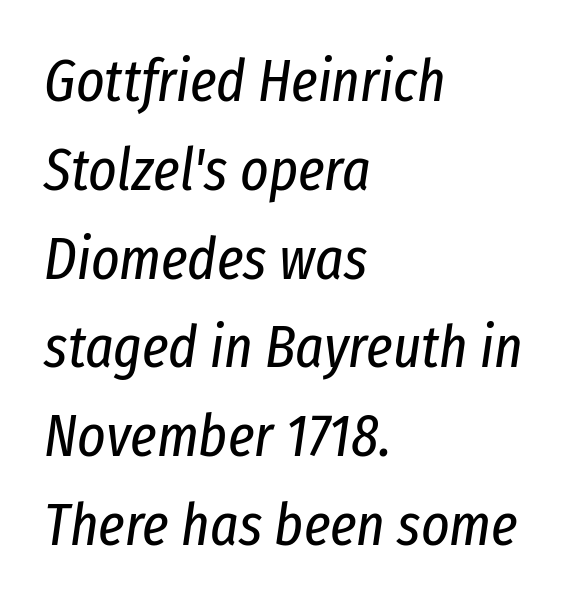
{"italic": "yes", "lean": "right", "slant_degrees": 8, "bold": "no", "weight": "regular", "width": "condensed", "stroke_contrast": "low", "x_height": "medium", "monospaced": "no", "underline": "no", "align": "left", "line_spacing": "normal", "line_spacing_ratio": 1.48, "letter_spacing": "normal", "letter_spacing_em": 0.0, "glyph_px": 60}
